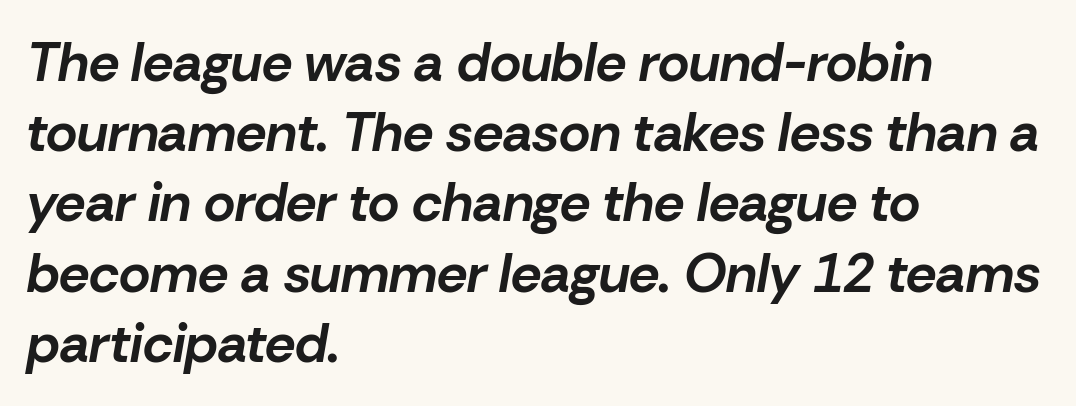
Q: Is the text bold? A: Yes.
Q: Is the text italic (slanted)? A: Yes, it leans right by about 10 degrees.
Q: Is the text underlined? A: No.
Q: How is the paragraph aligned? A: Left-aligned.
Q: Is the spacing between letters normal or unusually wide? A: Normal.
Q: Is the spacing between lines tight, normal or loose? A: Normal.
Q: Width (condensed, normal, or wide)? A: Normal.
Q: Stroke contrast? A: Low.
Q: x-height? A: Medium.
Q: Monospaced? A: No.
